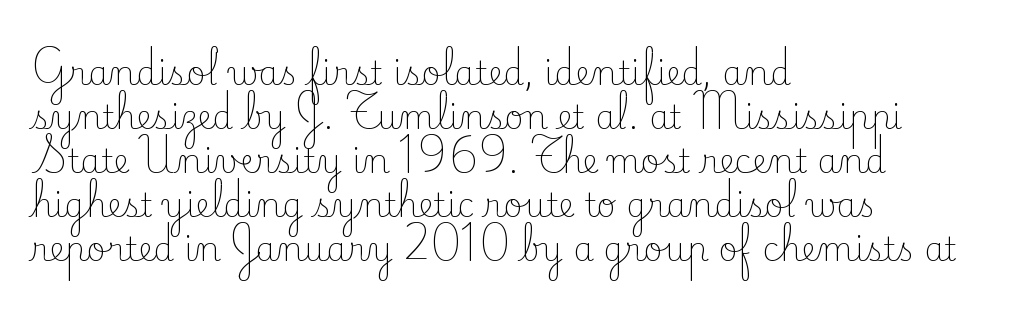
Every stem runs plumb, perpendicular to the baseline. The space between consecutive lines is moderate. Does the copy run flush right? No — it runs flush left. Summary of weight: not heavy and not bold. Are there feet on the stems? There are — it's a serif. The type is set solid horizontally, with unmodified tracking.
